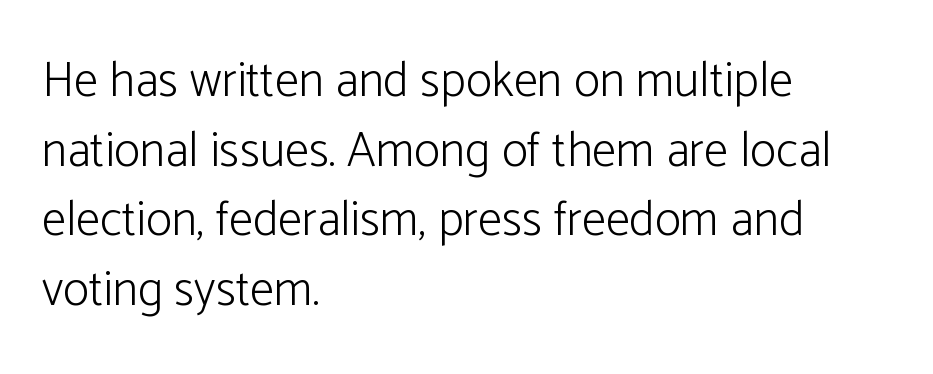
{"serif": "no", "italic": "no", "bold": "no", "weight": "light", "width": "normal", "stroke_contrast": "low", "x_height": "medium", "monospaced": "no", "underline": "no", "align": "left", "line_spacing": "normal", "line_spacing_ratio": 1.42, "letter_spacing": "normal", "letter_spacing_em": 0.0, "glyph_px": 49}
